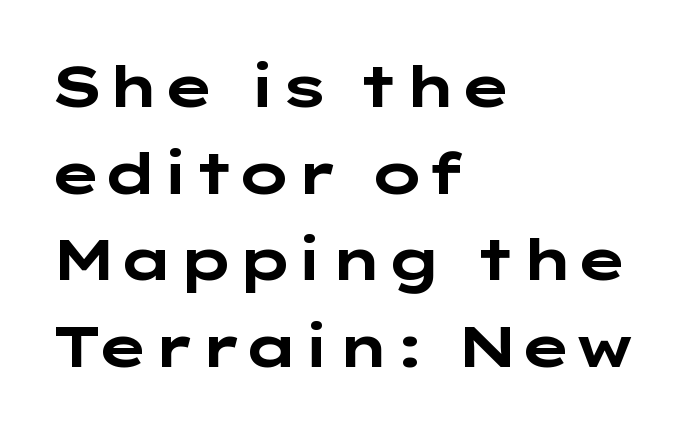
Each glyph is drawn with heavy, bold strokes. Short note: letters normally spaced. The rag falls on the right side of this text block. This block has exactly the height ordinary leading produces. Do the letters lean? They stand straight.
